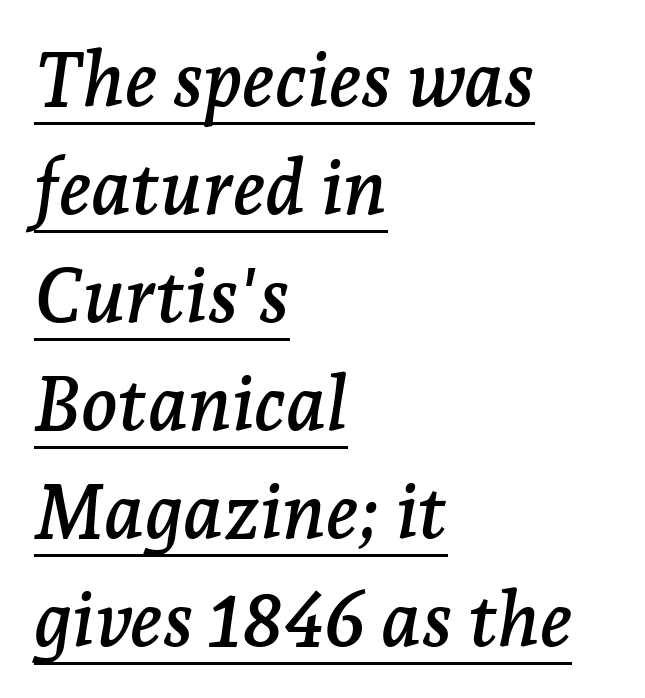
The image shows 76 px serif type, italic (leaning right); set left-aligned, normal line spacing (1.42x), normal letter spacing, underlined; low stroke contrast and a medium x-height.
